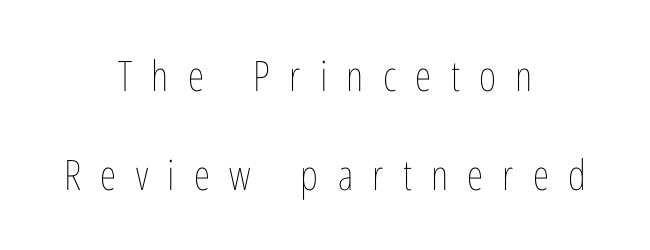
One-word summary of the alignment: center. Here the designer chose a conventional face with non-uniform glyph widths. Line spacing here is loose. Descenders are the only things crossing below the line. Is the stroke heavy? The answer is a plain regular-or-lighter. You could only call the tracking loose — the letters float apart.
